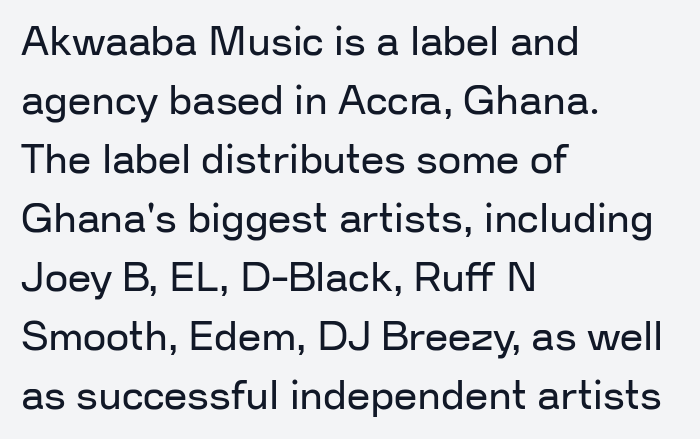
The image shows 41 px regular-weight sans-serif type, upright; set left-aligned, normal line spacing (1.44x), normal letter spacing, not underlined; low stroke contrast and a medium x-height.
